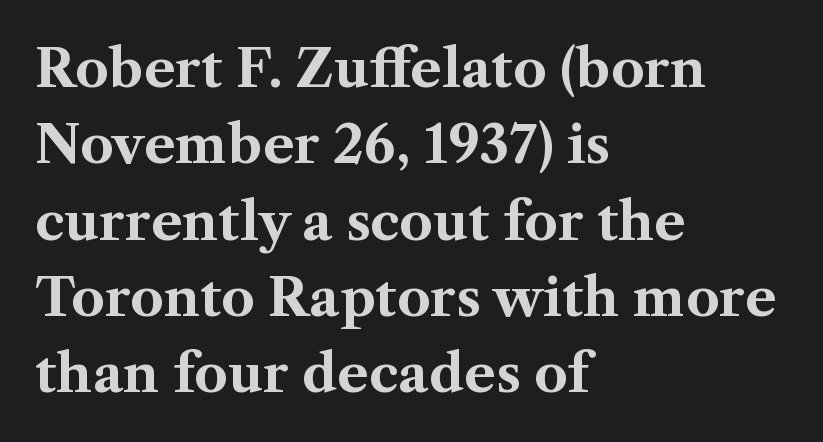
Q: Is the text bold? A: Yes.
Q: Is the text italic (slanted)? A: No, it is upright.
Q: Is the typeface a serif or a sans-serif typeface? A: Serif.
Q: Is the text underlined? A: No.
Q: How is the paragraph aligned? A: Left-aligned.
Q: Is the spacing between letters normal or unusually wide? A: Normal.
Q: Is the spacing between lines tight, normal or loose? A: Normal.
Q: Width (condensed, normal, or wide)? A: Normal.
Q: Stroke contrast? A: Medium.
Q: x-height? A: Medium.
Q: Monospaced? A: No.
